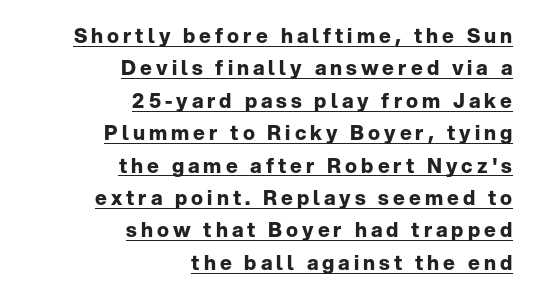
{"italic": "no", "bold": "yes", "underline": "yes", "align": "right", "line_spacing": "normal", "line_spacing_ratio": 1.62, "letter_spacing": "wide", "letter_spacing_em": 0.2, "glyph_px": 20}
